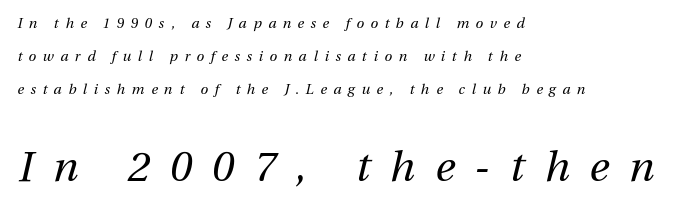
{"italic": "yes", "lean": "right", "slant_degrees": 13, "bold": "no", "weight": "regular", "width": "normal", "stroke_contrast": "medium", "x_height": "medium", "monospaced": "no", "underline": "no", "align": "left", "line_spacing": "loose", "line_spacing_ratio": 2.35, "letter_spacing": "wide", "letter_spacing_em": 0.47, "larger_block": "second", "size_ratio": 3.0, "glyph_px": 42}
